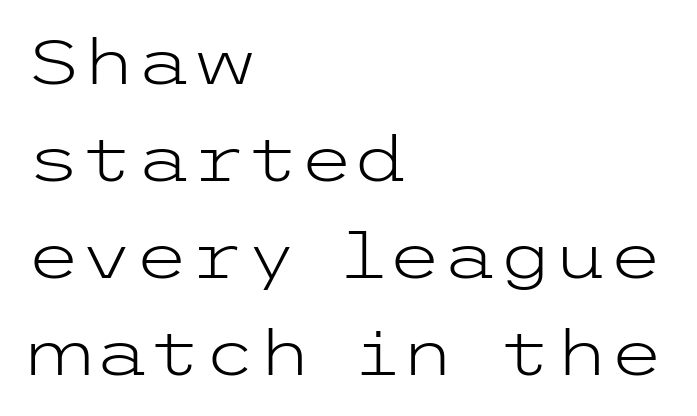
The image shows 63 px light, wide sans-serif type, upright; set left-aligned, normal line spacing (1.54x), normal letter spacing, not underlined; low stroke contrast and a medium x-height.
